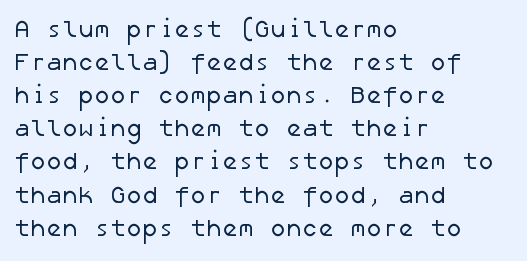
Q: Is the text bold? A: No.
Q: Is the text underlined? A: No.
Q: How is the paragraph aligned? A: Left-aligned.
Q: Is the spacing between letters normal or unusually wide? A: Normal.
Q: Is the spacing between lines tight, normal or loose? A: Normal.
